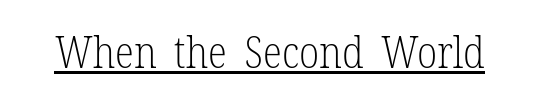
{"serif": "yes", "italic": "no", "bold": "no", "weight": "light", "width": "condensed", "stroke_contrast": "low", "x_height": "medium", "monospaced": "no", "underline": "yes", "letter_spacing": "normal", "letter_spacing_em": 0.0, "glyph_px": 44}
